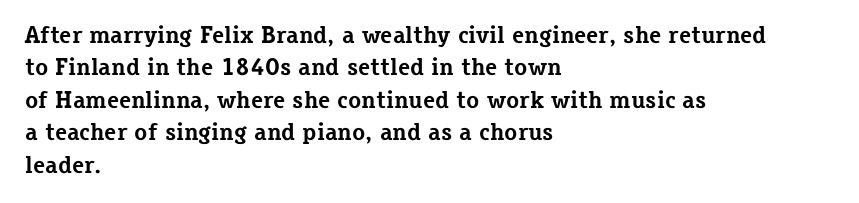
Q: Is the text bold? A: Yes.
Q: Is the text italic (slanted)? A: No, it is upright.
Q: Is the text underlined? A: No.
Q: How is the paragraph aligned? A: Left-aligned.
Q: Is the spacing between letters normal or unusually wide? A: Normal.
Q: Is the spacing between lines tight, normal or loose? A: Normal.
